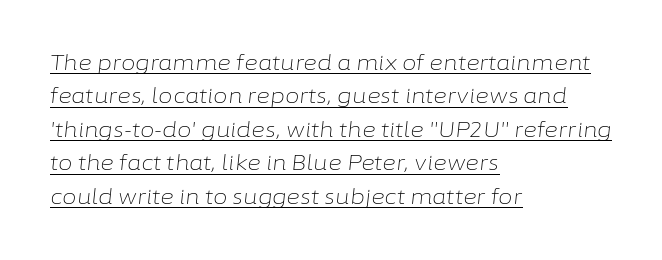
The image shows 21 px text type, italic (leaning right); set left-aligned, normal line spacing (1.59x), normal letter spacing, underlined.
